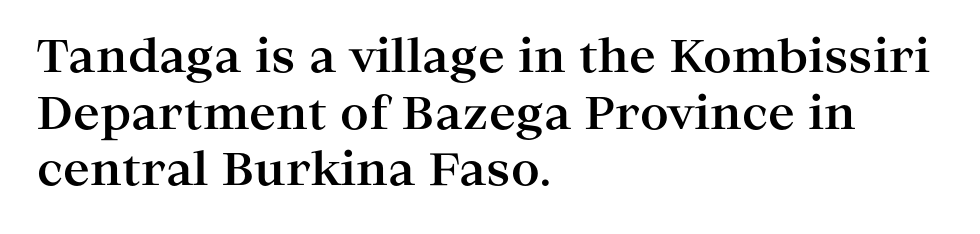
{"serif": "yes", "italic": "no", "bold": "yes", "weight": "bold", "width": "wide", "stroke_contrast": "high", "x_height": "medium", "monospaced": "no", "underline": "no", "align": "left", "line_spacing": "normal", "line_spacing_ratio": 1.26, "letter_spacing": "normal", "letter_spacing_em": 0.0, "glyph_px": 45}
